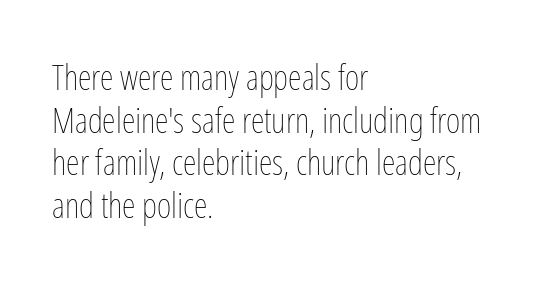
Descender tails drop into unmarked territory. Does the copy run flush right? No — it runs flush left. This sample uses plain, unmodified letter spacing. These glyphs show unthickened strokes, regular width or finer.
